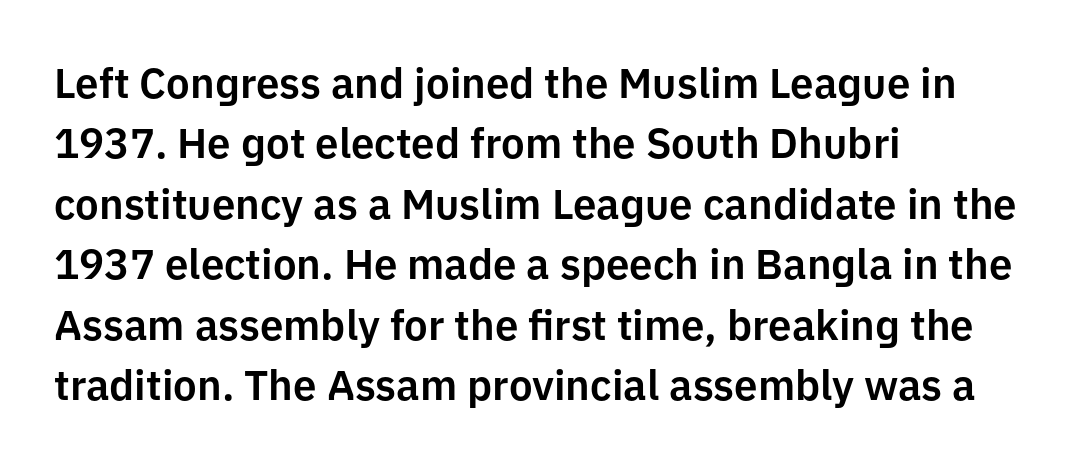
{"serif": "no", "italic": "no", "width": "normal", "stroke_contrast": "low", "x_height": "medium", "monospaced": "no", "underline": "no", "align": "left", "line_spacing": "normal", "line_spacing_ratio": 1.44, "letter_spacing": "normal", "letter_spacing_em": 0.0, "glyph_px": 42}
